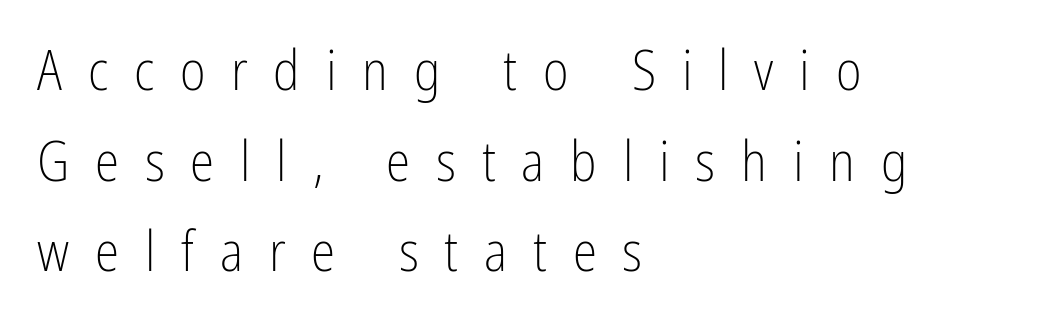
{"serif": "no", "italic": "no", "bold": "no", "weight": "light", "width": "condensed", "stroke_contrast": "low", "x_height": "medium", "monospaced": "no", "underline": "no", "align": "left", "line_spacing": "normal", "line_spacing_ratio": 1.65, "letter_spacing": "wide", "letter_spacing_em": 0.47, "glyph_px": 55}
